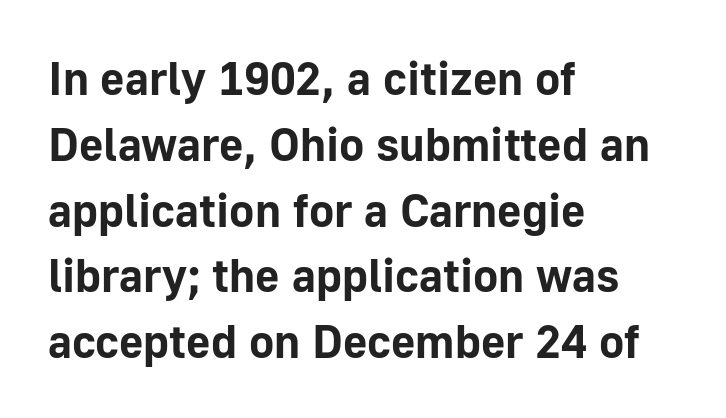
The image shows 47 px bold sans-serif type, upright; set left-aligned, normal line spacing (1.4x), normal letter spacing, not underlined; low stroke contrast and a medium x-height.
